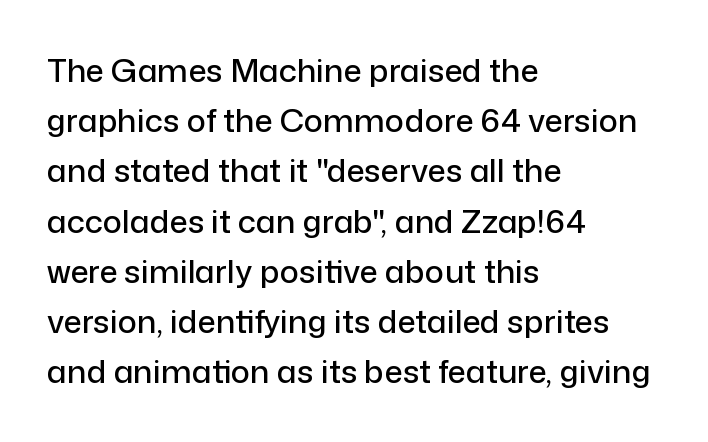
Do the characters align in a grid? No, the font is proportional. Style check: upright. You can tell from the bare stems that sans-serif type was used. This sample is left-justified, so line endings fall wherever the words run out. The gaps between neighbouring characters are ordinary and unremarkable. Interline gaps are of average width in this sample.
